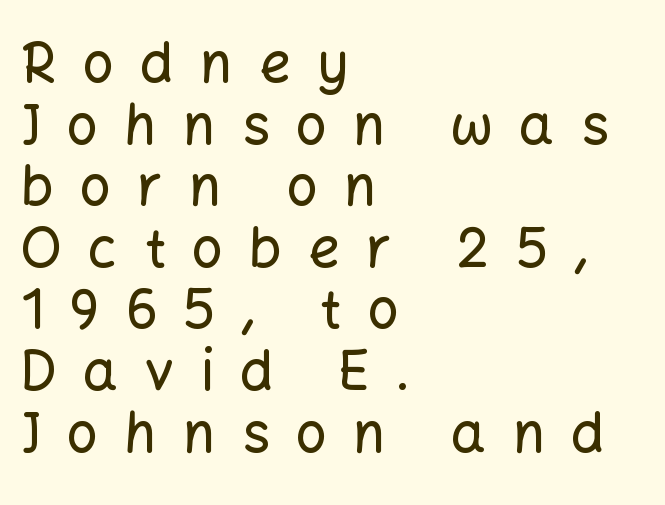
The image shows 55 px sans-serif type, upright; set left-aligned, tight line spacing (1.12x), unusually wide letter spacing (+0.48 em), not underlined; low stroke contrast and a medium x-height.
